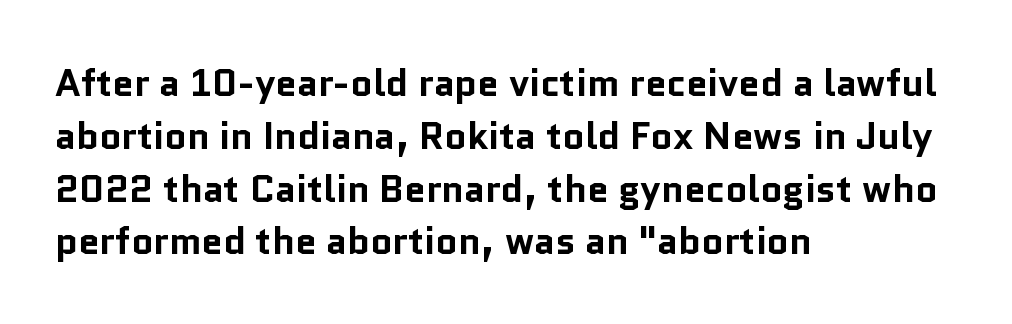
Does the lettering tilt? It doesn't — this is upright. How are the letters spaced? Ordinarily, with no added tracking. The space beneath each line is pristine and unruled. One-word summary of the alignment: left.
